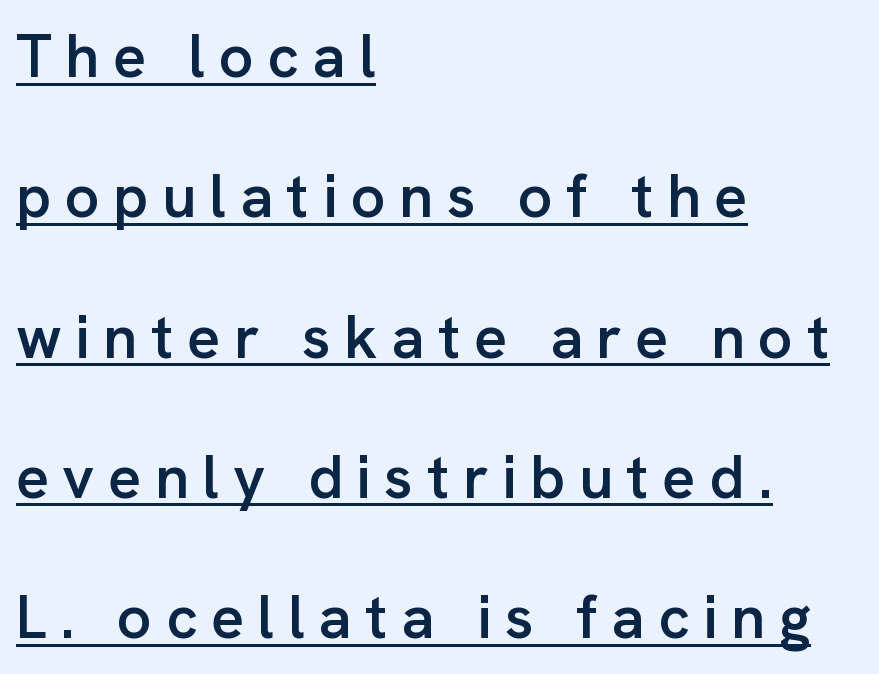
{"serif": "no", "italic": "no", "bold": "semi", "weight": "semibold", "width": "normal", "stroke_contrast": "low", "x_height": "medium", "monospaced": "no", "underline": "yes", "align": "left", "line_spacing": "loose", "line_spacing_ratio": 2.3, "letter_spacing": "wide", "letter_spacing_em": 0.22, "glyph_px": 61}
